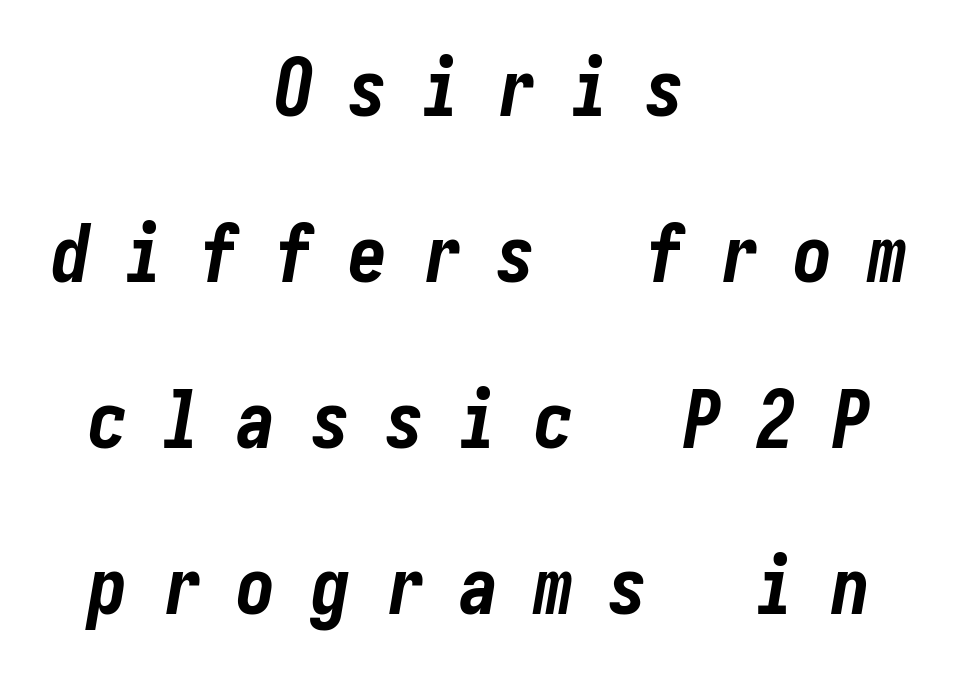
Q: Is the text bold? A: Yes.
Q: Is the text italic (slanted)? A: Yes, it leans right by about 10 degrees.
Q: Is the text underlined? A: No.
Q: How is the paragraph aligned? A: Centered.
Q: Is the spacing between letters normal or unusually wide? A: Unusually wide.
Q: Is the spacing between lines tight, normal or loose? A: Loose.
Q: Width (condensed, normal, or wide)? A: Condensed.
Q: Stroke contrast? A: Low.
Q: x-height? A: Medium.
